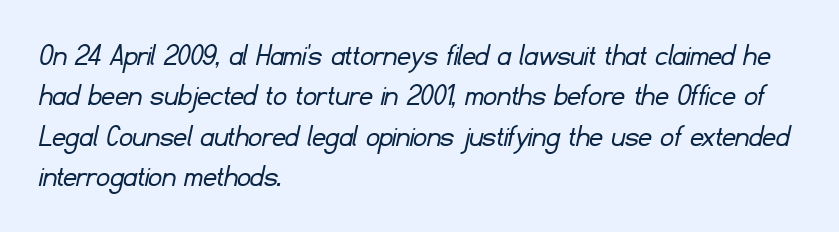
{"serif": "no", "bold": "no", "weight": "light", "width": "normal", "stroke_contrast": "low", "x_height": "small", "monospaced": "no", "underline": "no", "align": "left", "line_spacing_ratio": 1.22, "letter_spacing": "normal", "letter_spacing_em": 0.0, "glyph_px": 33}
